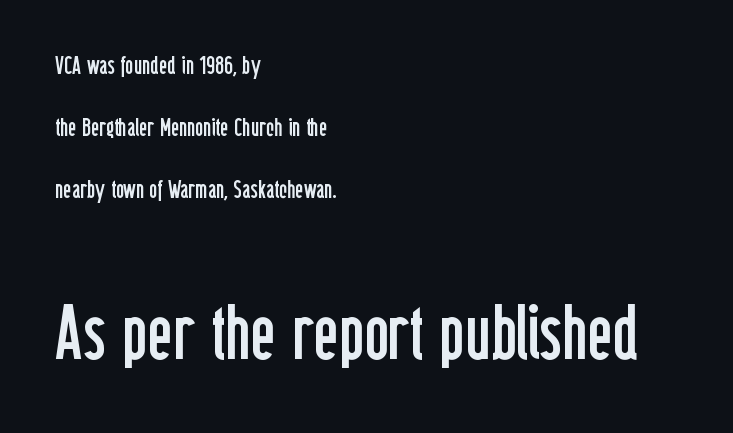
The face used here appears at its bigger size in the lower chunk. Has an underline been added? It has not. No chunkiness to these letters — they're not bold. Proportional: the letters do not fall into vertical columns. The paragraph shown leans on its left margin. The line texture is even and compact thanks to regular tracking.
